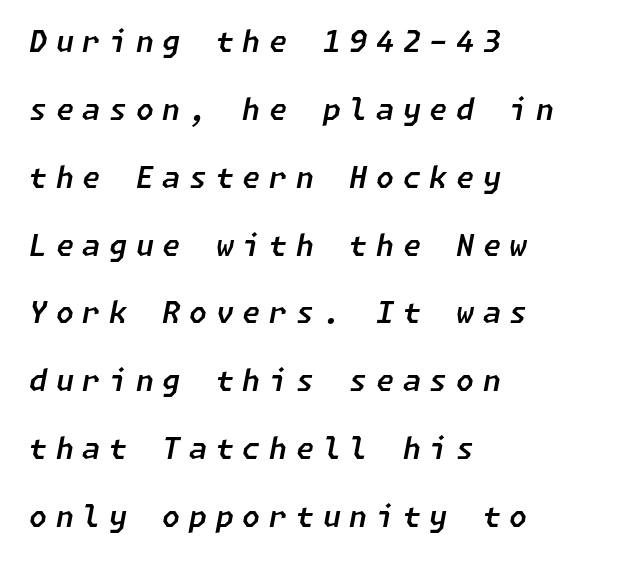
The tracking reads as deliberately expanded to a designer's eye. Every row of glyphs begins at an identical x-position on the left. The rendering applies a slant to the glyphs. Compared with typical paragraphs, the rows here are farther apart. The words here are not underlined.
